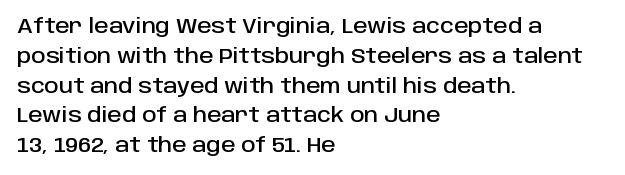
The image shows 20 px text type, upright; set left-aligned, normal line spacing (1.49x), normal letter spacing, not underlined.
